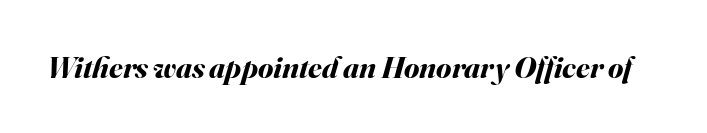
{"italic": "yes", "lean": "right", "slant_degrees": 16, "bold": "yes", "weight": "bold", "width": "normal", "stroke_contrast": "medium", "x_height": "small", "monospaced": "no", "underline": "no", "letter_spacing": "normal", "letter_spacing_em": 0.0, "glyph_px": 31}
